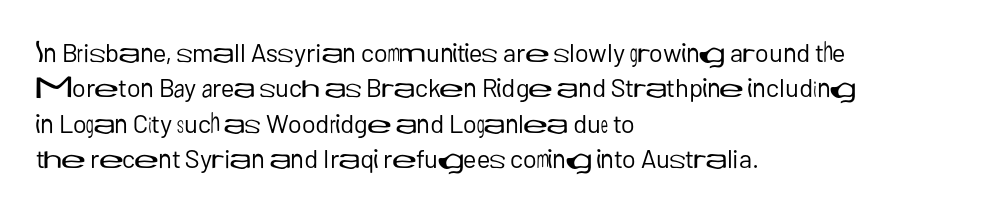
{"italic": "no", "bold": "no", "underline": "no", "align": "left", "line_spacing": "normal", "line_spacing_ratio": 1.36, "letter_spacing": "normal", "letter_spacing_em": 0.0, "glyph_px": 26}
